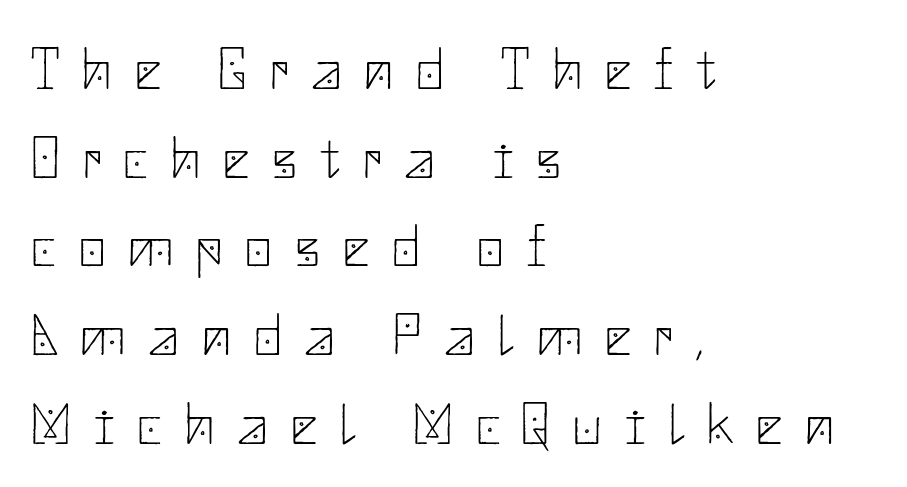
The image shows 58 px thin sans-serif type, upright; set left-aligned, normal line spacing (1.53x), unusually wide letter spacing (+0.4 em), not underlined; low stroke contrast and a small x-height.
